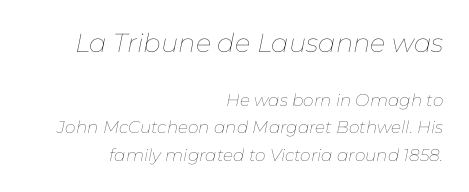
Two sizes are in play, and the larger belongs to the first block. The typeface has the unassuming heft of standard copy or less. Lines of text with bare space underneath. Horizontal alignment here is rightward, an uncommon choice for prose. Summary of vertical rhythm: regular, with standard interline spacing.
